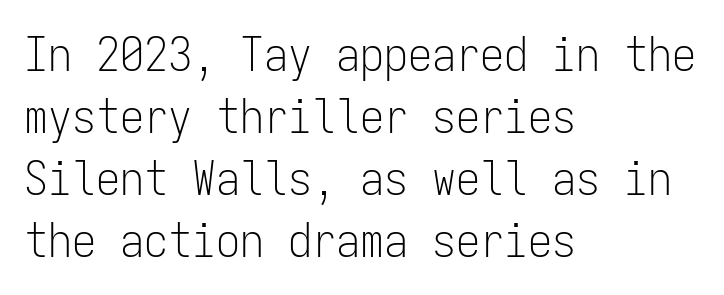
Q: Is the text bold? A: No.
Q: Is the text italic (slanted)? A: No, it is upright.
Q: Is the typeface a serif or a sans-serif typeface? A: Sans-serif.
Q: Is the text underlined? A: No.
Q: How is the paragraph aligned? A: Left-aligned.
Q: Is the spacing between letters normal or unusually wide? A: Normal.
Q: Is the spacing between lines tight, normal or loose? A: Normal.
Q: Width (condensed, normal, or wide)? A: Condensed.
Q: Stroke contrast? A: Low.
Q: x-height? A: Medium.
Q: Monospaced? A: Yes.
